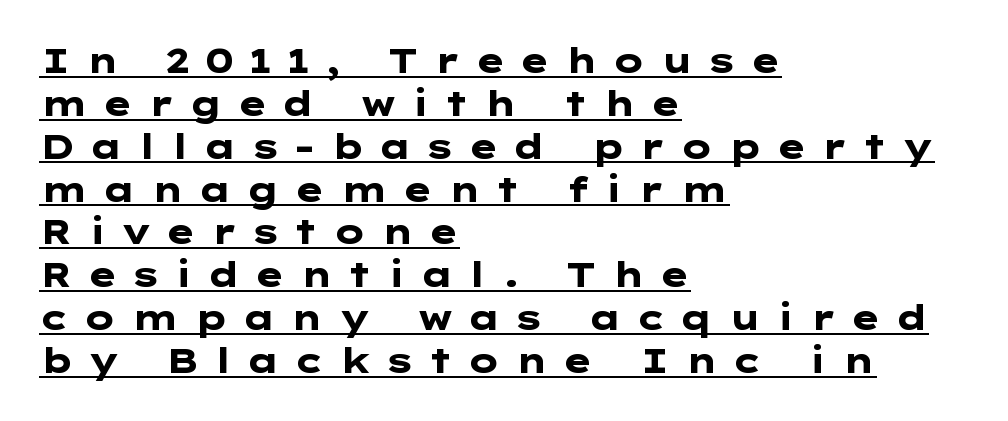
Q: Is the text bold? A: Yes.
Q: Is the text italic (slanted)? A: No, it is upright.
Q: Is the typeface a serif or a sans-serif typeface? A: Sans-serif.
Q: Is the text underlined? A: Yes.
Q: How is the paragraph aligned? A: Left-aligned.
Q: Is the spacing between letters normal or unusually wide? A: Unusually wide.
Q: Is the spacing between lines tight, normal or loose? A: Normal.
Q: Width (condensed, normal, or wide)? A: Wide.
Q: Stroke contrast? A: Low.
Q: x-height? A: Medium.
